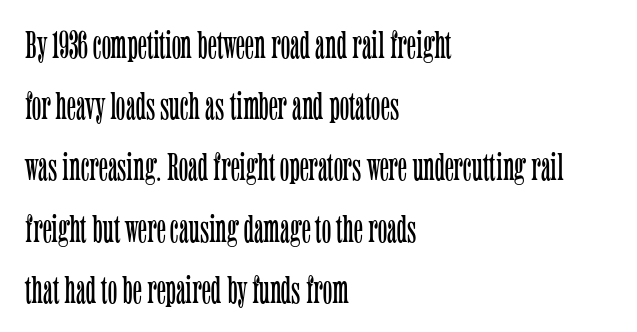
{"serif": "yes", "italic": "no", "bold": "no", "weight": "light", "width": "condensed", "stroke_contrast": "low", "x_height": "medium", "monospaced": "no", "underline": "no", "align": "left", "line_spacing": "normal", "line_spacing_ratio": 1.57, "letter_spacing": "normal", "letter_spacing_em": 0.0, "glyph_px": 39}
